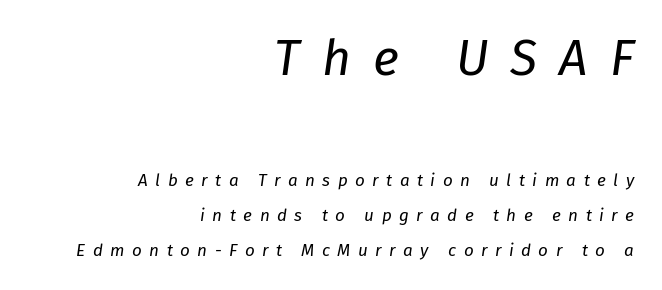
The image shows 50 px regular-weight type, italic (leaning right); set right-aligned, loose line spacing (2.05x), unusually wide letter spacing (+0.44 em), not underlined; the first (top) block is 2.94x larger; low stroke contrast and a medium x-height.
